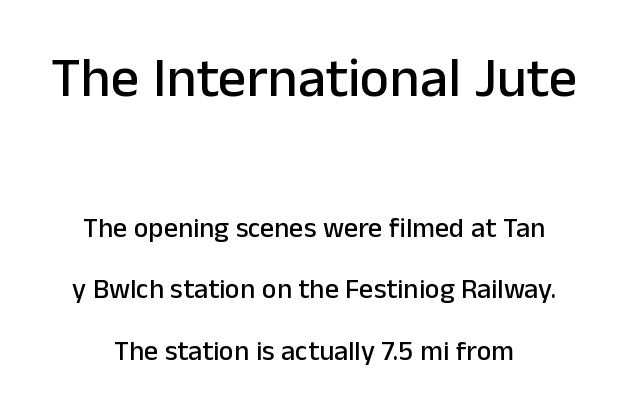
Q: Is the text italic (slanted)? A: No, it is upright.
Q: Is the typeface a serif or a sans-serif typeface? A: Sans-serif.
Q: Is the text underlined? A: No.
Q: How is the paragraph aligned? A: Centered.
Q: Is the spacing between letters normal or unusually wide? A: Normal.
Q: Is the spacing between lines tight, normal or loose? A: Loose.
Q: Which block of text is set in a larger size, the first (top) or the second (bottom)? A: The first (top) one.
Q: Width (condensed, normal, or wide)? A: Normal.
Q: Stroke contrast? A: Low.
Q: x-height? A: Medium.
Q: Monospaced? A: No.
